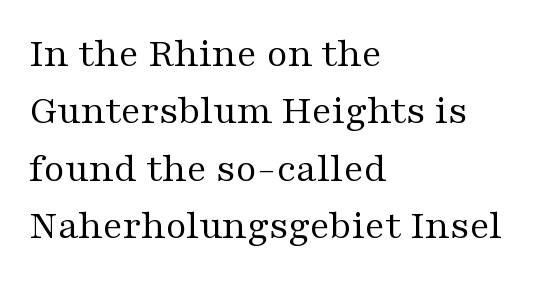
{"serif": "yes", "italic": "no", "bold": "no", "weight": "regular", "width": "wide", "stroke_contrast": "medium", "x_height": "medium", "monospaced": "no", "underline": "no", "align": "left", "line_spacing": "normal", "line_spacing_ratio": 1.4, "letter_spacing": "normal", "letter_spacing_em": 0.0, "glyph_px": 41}
